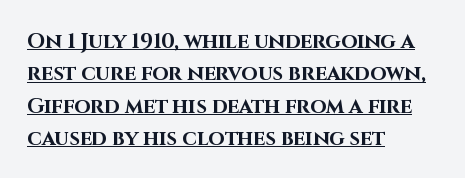
{"italic": "no", "bold": "yes", "underline": "yes", "align": "left", "line_spacing": "normal", "line_spacing_ratio": 1.54, "letter_spacing": "normal", "letter_spacing_em": 0.0, "glyph_px": 21}
